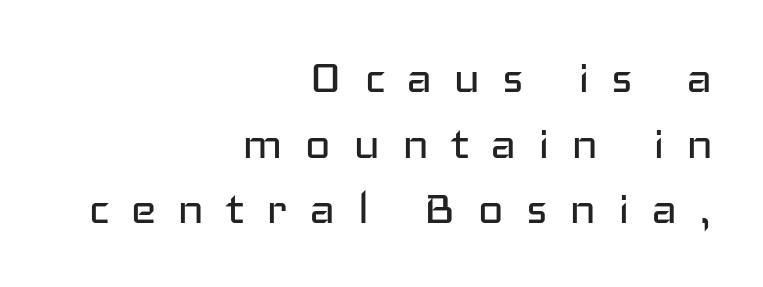
The image shows 56 px regular-weight, wide sans-serif type, upright; set right-aligned, line spacing 1.17x, unusually wide letter spacing (+0.38 em), not underlined; low stroke contrast and a medium x-height.
